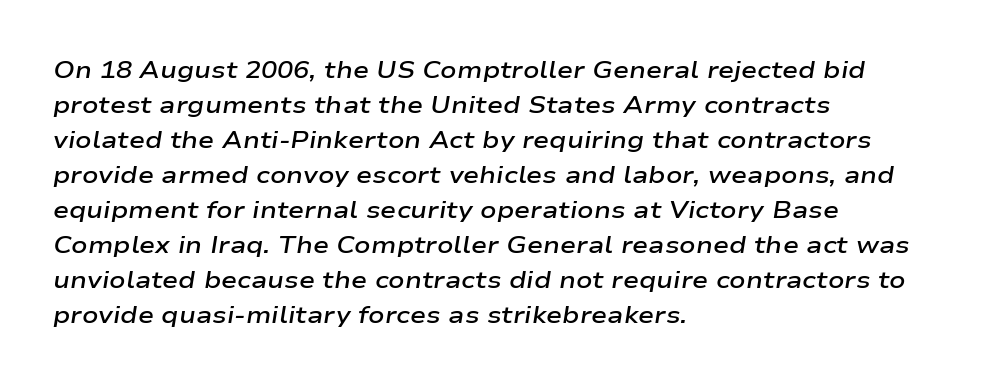
Q: Is the text bold? A: Semi-bold.
Q: Is the text italic (slanted)? A: Yes, it leans right by about 9 degrees.
Q: Is the text underlined? A: No.
Q: How is the paragraph aligned? A: Left-aligned.
Q: Is the spacing between letters normal or unusually wide? A: Normal.
Q: Is the spacing between lines tight, normal or loose? A: Normal.
